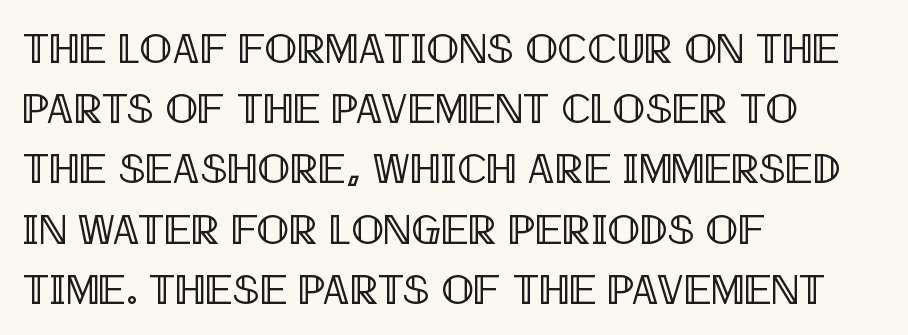
{"italic": "no", "width": "condensed", "x_height": "large", "monospaced": "no", "underline": "no", "align": "left", "line_spacing": "normal", "line_spacing_ratio": 1.4, "letter_spacing": "normal", "letter_spacing_em": 0.0, "glyph_px": 43}
